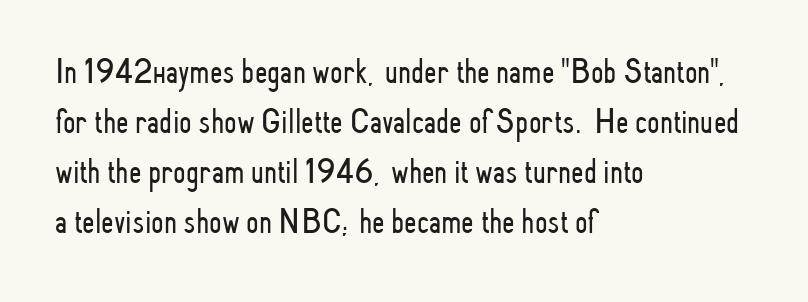
The image shows 36 px light, condensed sans-serif type, upright; set left-aligned, normal line spacing (1.39x), normal letter spacing, not underlined; low stroke contrast and a small x-height.
